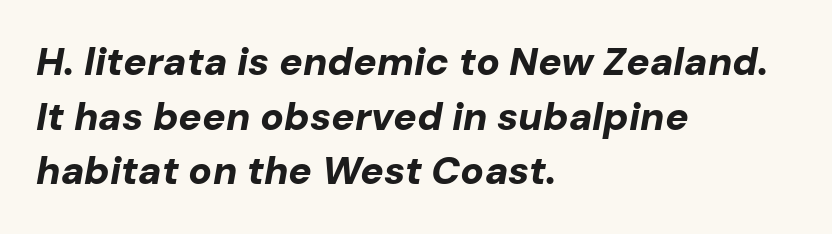
The image shows 39 px bold type, italic (leaning right); set left-aligned, normal line spacing (1.4x), normal letter spacing, not underlined; low stroke contrast and a medium x-height.
